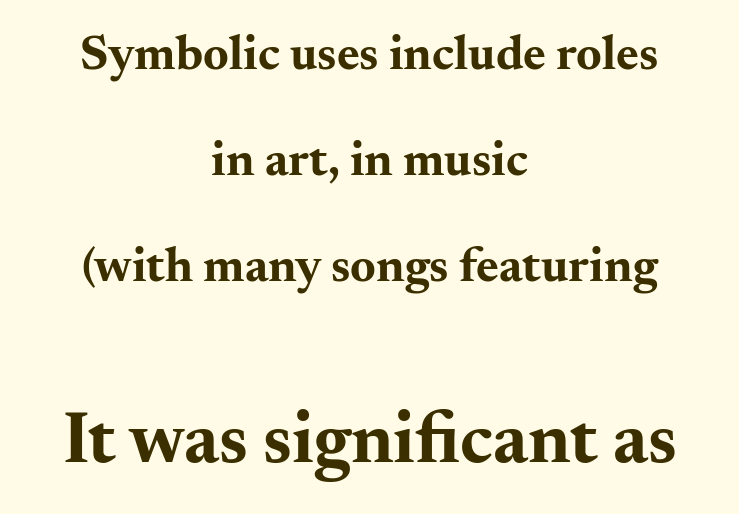
{"serif": "yes", "italic": "no", "bold": "yes", "weight": "bold", "width": "wide", "stroke_contrast": "medium", "x_height": "small", "monospaced": "no", "underline": "no", "align": "center", "line_spacing": "loose", "line_spacing_ratio": 2.16, "letter_spacing": "normal", "letter_spacing_em": 0.0, "larger_block": "second", "size_ratio": 1.49, "glyph_px": 73}
